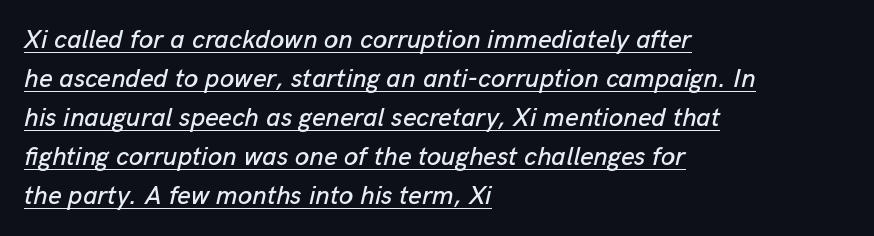
The image shows 26 px text type, italic (leaning right); set left-aligned, normal line spacing (1.5x), normal letter spacing, underlined.
